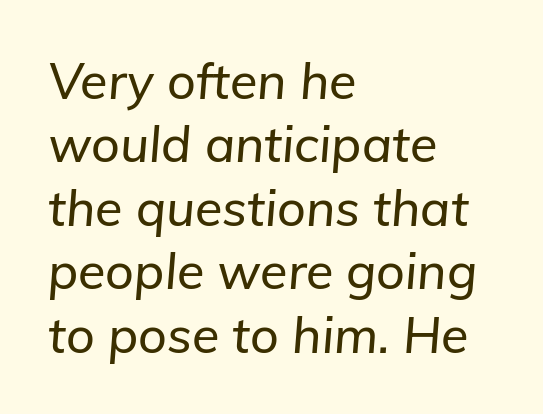
Q: Is the text italic (slanted)? A: Yes, it leans right by about 5 degrees.
Q: Is the text underlined? A: No.
Q: How is the paragraph aligned? A: Left-aligned.
Q: Is the spacing between letters normal or unusually wide? A: Normal.
Q: Is the spacing between lines tight, normal or loose? A: Normal.
Q: Width (condensed, normal, or wide)? A: Normal.
Q: Stroke contrast? A: Low.
Q: x-height? A: Medium.
Q: Monospaced? A: No.
